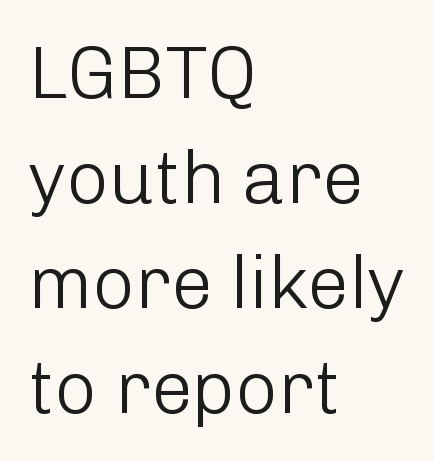
Q: Is the text bold? A: No.
Q: Is the text italic (slanted)? A: No, it is upright.
Q: Is the typeface a serif or a sans-serif typeface? A: Sans-serif.
Q: Is the text underlined? A: No.
Q: How is the paragraph aligned? A: Left-aligned.
Q: Is the spacing between letters normal or unusually wide? A: Normal.
Q: Is the spacing between lines tight, normal or loose? A: Normal.
Q: Width (condensed, normal, or wide)? A: Normal.
Q: Stroke contrast? A: Low.
Q: x-height? A: Medium.
Q: Monospaced? A: No.
